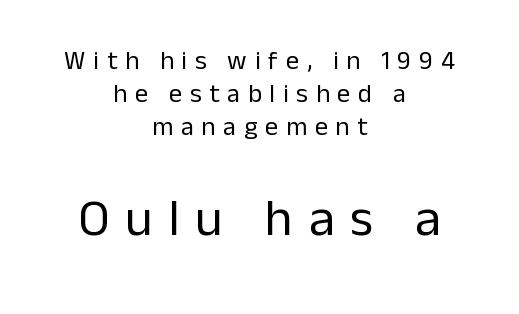
The image shows 52 px regular-weight sans-serif type, upright; set centered, normal line spacing (1.26x), unusually wide letter spacing (+0.3 em), not underlined; the second (bottom) block is 2.0x larger; low stroke contrast and a medium x-height.
